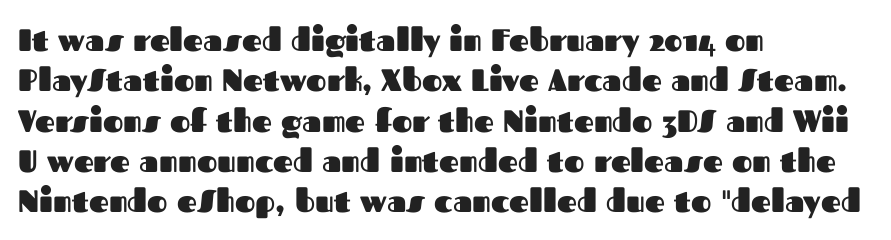
{"serif": "no", "italic": "no", "bold": "yes", "weight": "heavy", "width": "normal", "stroke_contrast": "medium", "x_height": "medium", "monospaced": "no", "underline": "no", "align": "left", "line_spacing": "normal", "line_spacing_ratio": 1.3, "letter_spacing": "normal", "letter_spacing_em": 0.0, "glyph_px": 31}
